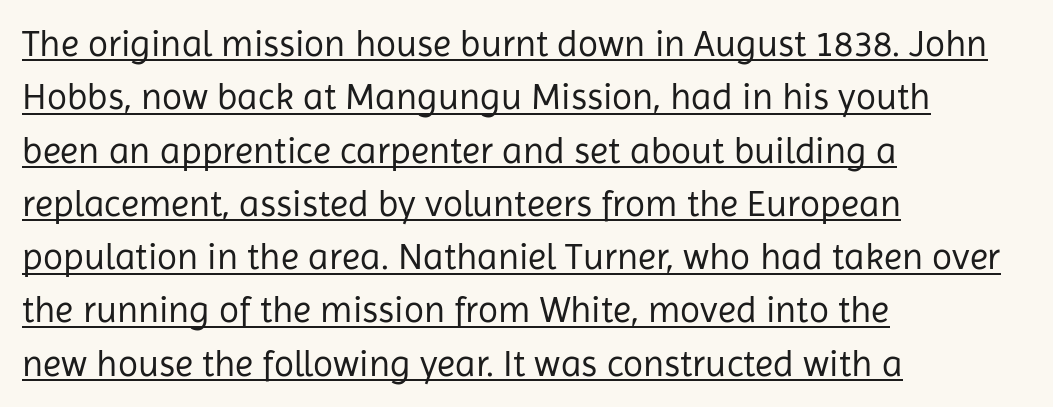
This is not heavy type; no bold has been used. Short note: letters normally spaced. What kind of face is this? One without serifs — a sans. The ragged edge is on the right, which tells us the setting is flush left.
